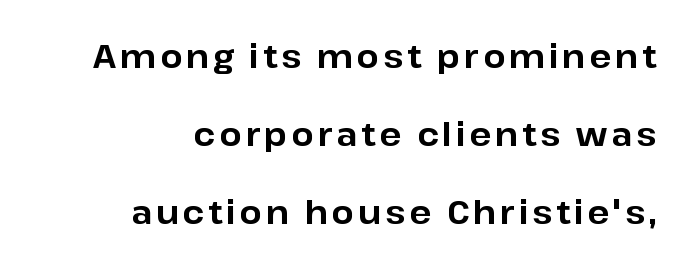
Q: Is the text bold? A: Yes.
Q: Is the text italic (slanted)? A: No, it is upright.
Q: Is the typeface a serif or a sans-serif typeface? A: Sans-serif.
Q: Is the text underlined? A: No.
Q: How is the paragraph aligned? A: Right-aligned.
Q: Is the spacing between lines tight, normal or loose? A: Loose.
Q: Width (condensed, normal, or wide)? A: Normal.
Q: Stroke contrast? A: Low.
Q: x-height? A: Medium.
Q: Monospaced? A: No.
